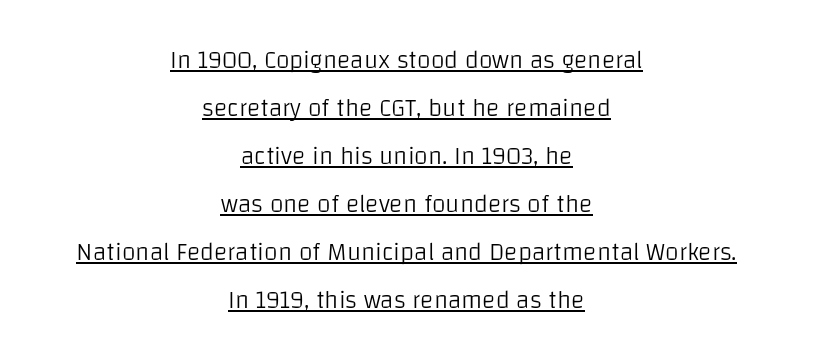
Q: Is the text bold? A: No.
Q: Is the text italic (slanted)? A: No, it is upright.
Q: Is the text underlined? A: Yes.
Q: How is the paragraph aligned? A: Centered.
Q: Is the spacing between letters normal or unusually wide? A: Normal.
Q: Is the spacing between lines tight, normal or loose? A: Loose.
